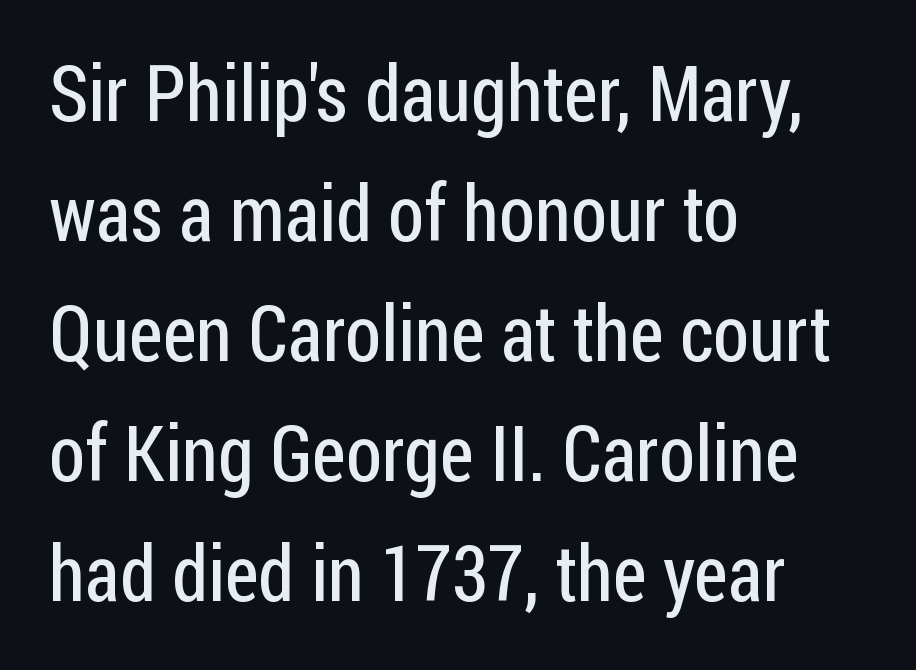
The image shows 77 px regular-weight, condensed sans-serif type, upright; set left-aligned, normal line spacing (1.56x), normal letter spacing, not underlined; low stroke contrast and a medium x-height.
